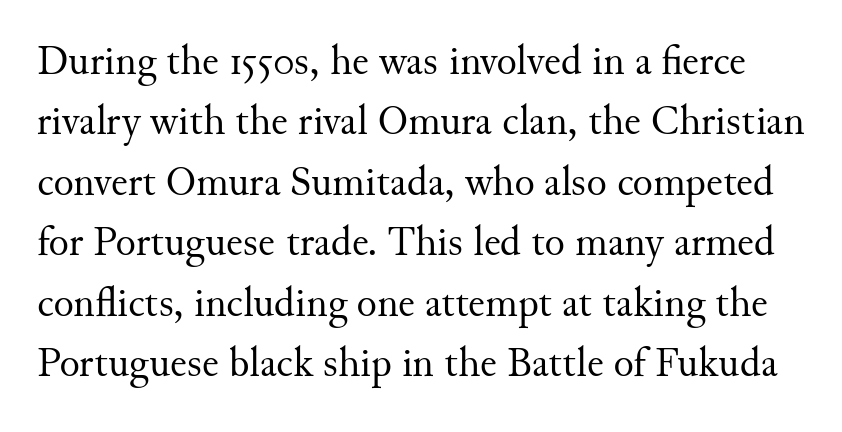
{"serif": "yes", "italic": "no", "bold": "no", "weight": "regular", "width": "normal", "stroke_contrast": "medium", "x_height": "small", "monospaced": "no", "underline": "no", "line_spacing": "normal", "line_spacing_ratio": 1.44, "letter_spacing": "normal", "letter_spacing_em": 0.0, "glyph_px": 42}
